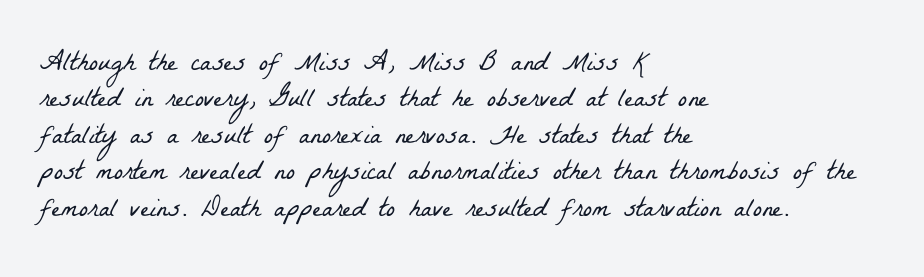
{"bold": "no", "underline": "no", "align": "left", "line_spacing": "normal", "line_spacing_ratio": 1.35, "letter_spacing": "normal", "letter_spacing_em": 0.0, "glyph_px": 27}
